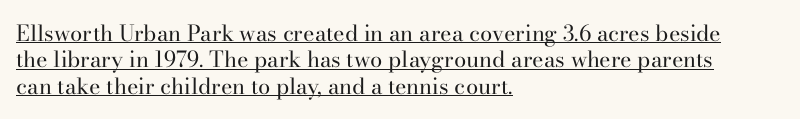
Q: Is the text bold? A: No.
Q: Is the text italic (slanted)? A: No, it is upright.
Q: Is the text underlined? A: Yes.
Q: How is the paragraph aligned? A: Left-aligned.
Q: Is the spacing between letters normal or unusually wide? A: Normal.
